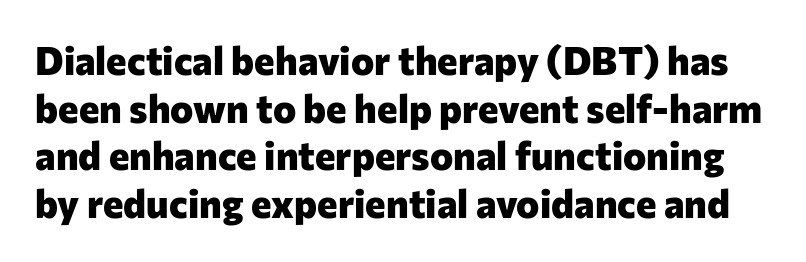
Q: Is the text bold? A: Yes.
Q: Is the text italic (slanted)? A: No, it is upright.
Q: Is the typeface a serif or a sans-serif typeface? A: Sans-serif.
Q: Is the text underlined? A: No.
Q: Is the spacing between letters normal or unusually wide? A: Normal.
Q: Width (condensed, normal, or wide)? A: Normal.
Q: Stroke contrast? A: Low.
Q: x-height? A: Medium.
Q: Monospaced? A: No.
